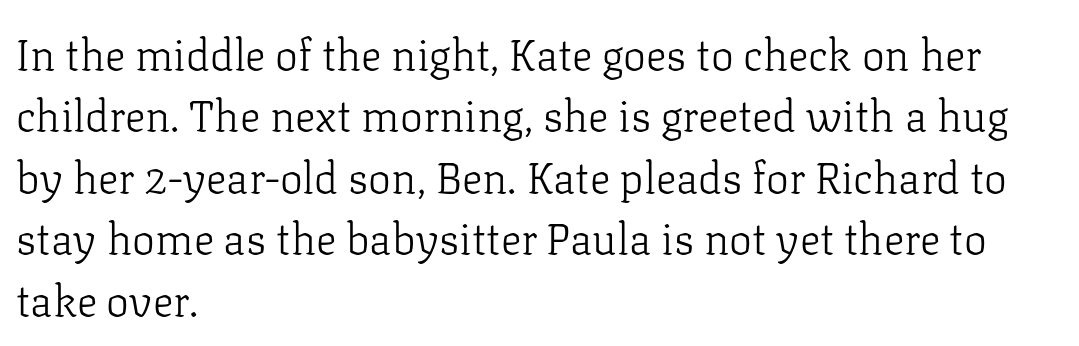
Q: Is the text bold? A: No.
Q: Is the text italic (slanted)? A: No, it is upright.
Q: Is the typeface a serif or a sans-serif typeface? A: Serif.
Q: Is the text underlined? A: No.
Q: How is the paragraph aligned? A: Left-aligned.
Q: Is the spacing between letters normal or unusually wide? A: Normal.
Q: Is the spacing between lines tight, normal or loose? A: Normal.
Q: Width (condensed, normal, or wide)? A: Normal.
Q: Stroke contrast? A: Low.
Q: x-height? A: Medium.
Q: Monospaced? A: No.
